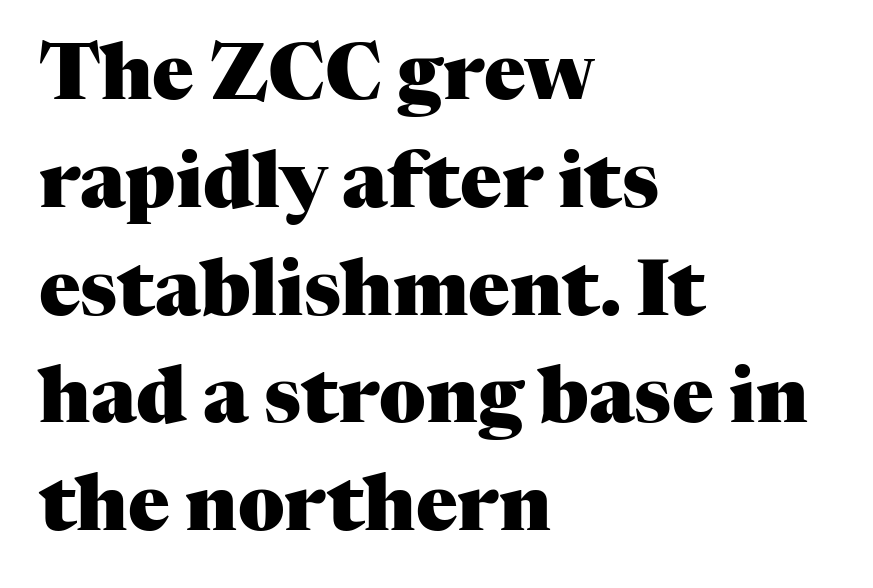
The image shows 77 px heavy serif type, upright; set left-aligned, normal line spacing (1.4x), normal letter spacing, not underlined; medium stroke contrast and a medium x-height.
